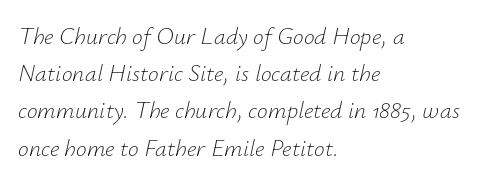
{"italic": "yes", "lean": "right", "slant_degrees": 12, "bold": "no", "underline": "no", "align": "left", "line_spacing": "normal", "line_spacing_ratio": 1.55, "letter_spacing": "normal", "letter_spacing_em": 0.0, "glyph_px": 24}
